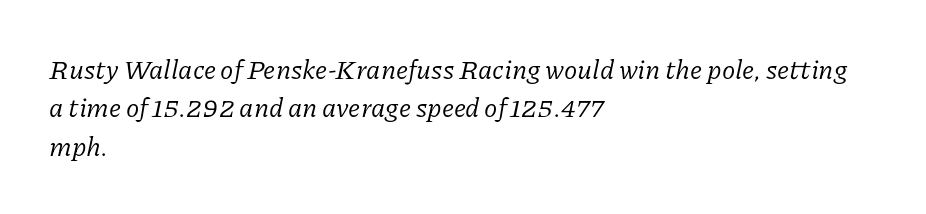
Q: Is the text bold? A: No.
Q: Is the text italic (slanted)? A: Yes, it leans right by about 11 degrees.
Q: Is the text underlined? A: No.
Q: How is the paragraph aligned? A: Left-aligned.
Q: Is the spacing between letters normal or unusually wide? A: Normal.
Q: Is the spacing between lines tight, normal or loose? A: Normal.
